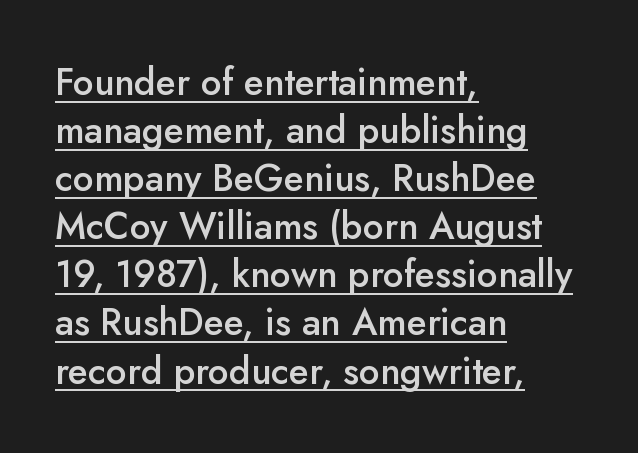
Serif or sans? Sans — the stroke terminals are bare. Reading down the column, the eye jumps a familiar distance to each next line. Tracking here is standard; glyphs follow each other at the usual distance. Stroke thickness is moderately raised; the sample reads as semibold. Is this a fixed-width face? No — the glyphs have proportional, varying widths.
